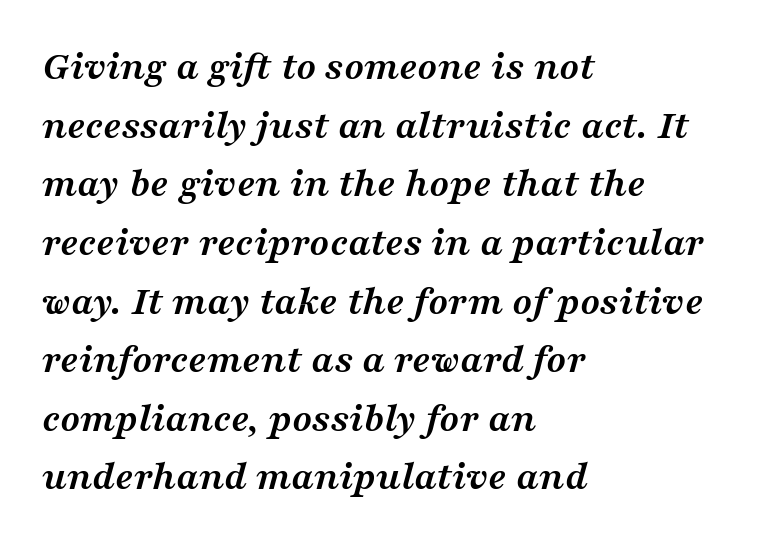
{"serif": "yes", "italic": "yes", "lean": "right", "slant_degrees": 16, "bold": "yes", "weight": "semibold", "width": "wide", "stroke_contrast": "medium", "x_height": "medium", "monospaced": "no", "underline": "no", "align": "left", "line_spacing": "normal", "line_spacing_ratio": 1.43, "letter_spacing": "normal", "letter_spacing_em": 0.0, "glyph_px": 41}
